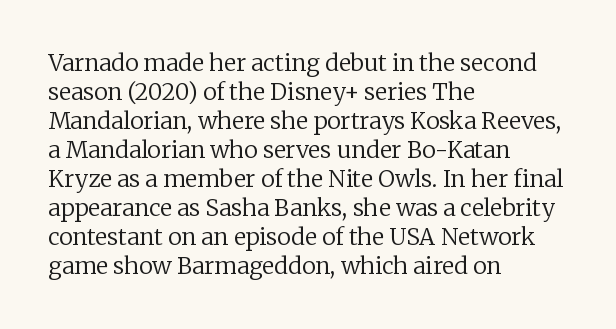
Q: Is the text bold? A: No.
Q: Is the text italic (slanted)? A: No, it is upright.
Q: Is the text underlined? A: No.
Q: How is the paragraph aligned? A: Left-aligned.
Q: Is the spacing between letters normal or unusually wide? A: Normal.
Q: Is the spacing between lines tight, normal or loose? A: Normal.
